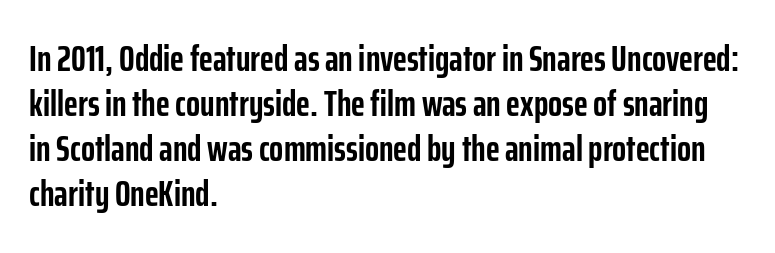
{"serif": "no", "italic": "no", "bold": "yes", "weight": "semibold", "width": "condensed", "stroke_contrast": "low", "x_height": "medium", "monospaced": "no", "underline": "no", "align": "left", "line_spacing_ratio": 1.22, "letter_spacing": "normal", "letter_spacing_em": 0.0, "glyph_px": 37}
